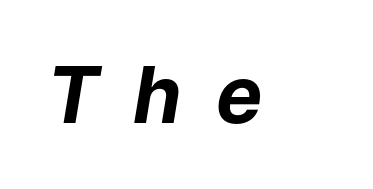
The image shows 78 px bold type, italic (leaning right); set unusually wide letter spacing (+0.44 em), not underlined; low stroke contrast and a medium x-height.
